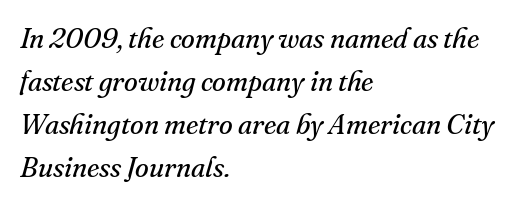
The image shows 28 px regular-weight serif type, italic (leaning right); set left-aligned, normal line spacing (1.53x), normal letter spacing, not underlined; medium stroke contrast and a small x-height.
